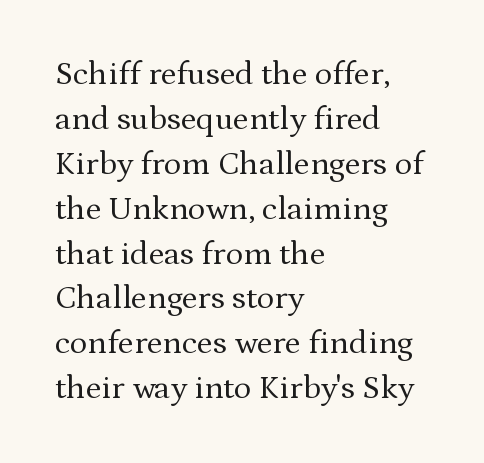
The image shows 33 px regular-weight serif type, upright; set left-aligned, normal line spacing (1.36x), normal letter spacing, not underlined; medium stroke contrast and a medium x-height.
